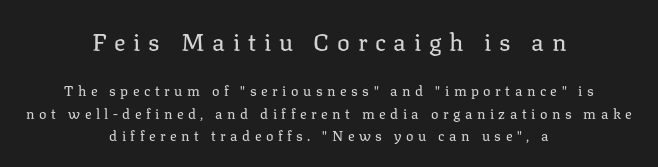
{"italic": "no", "bold": "no", "underline": "no", "align": "center", "line_spacing": "normal", "line_spacing_ratio": 1.62, "letter_spacing": "wide", "letter_spacing_em": 0.32, "larger_block": "first", "size_ratio": 1.71, "glyph_px": 24}
